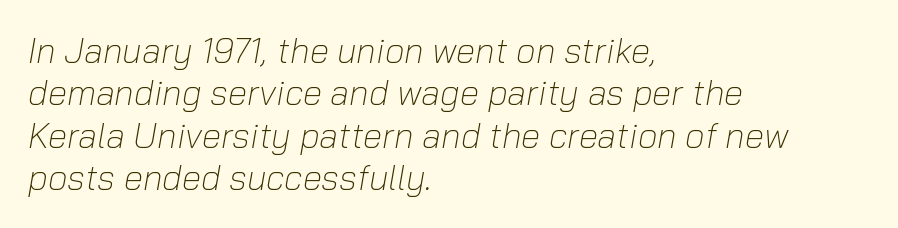
Compared with typical body copy, the letter spacing here is the same. Decoration check: the copy has no underline. No heavy texture on the line: the type isn't bold. Character widths vary here, with narrow letters taking less room than wide ones.
